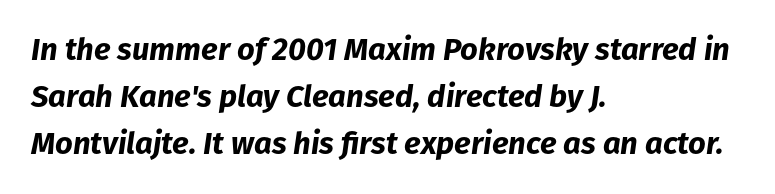
The image shows 31 px bold type, italic (leaning right); set left-aligned, normal line spacing (1.51x), normal letter spacing, not underlined; low stroke contrast and a medium x-height.
